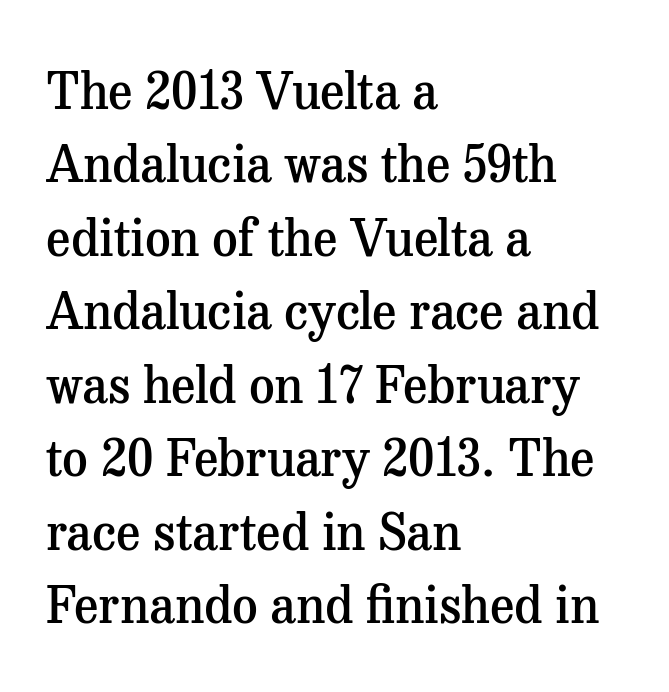
The image shows 50 px semibold serif type, upright; set left-aligned, normal line spacing (1.47x), normal letter spacing, not underlined; medium stroke contrast and a medium x-height.
